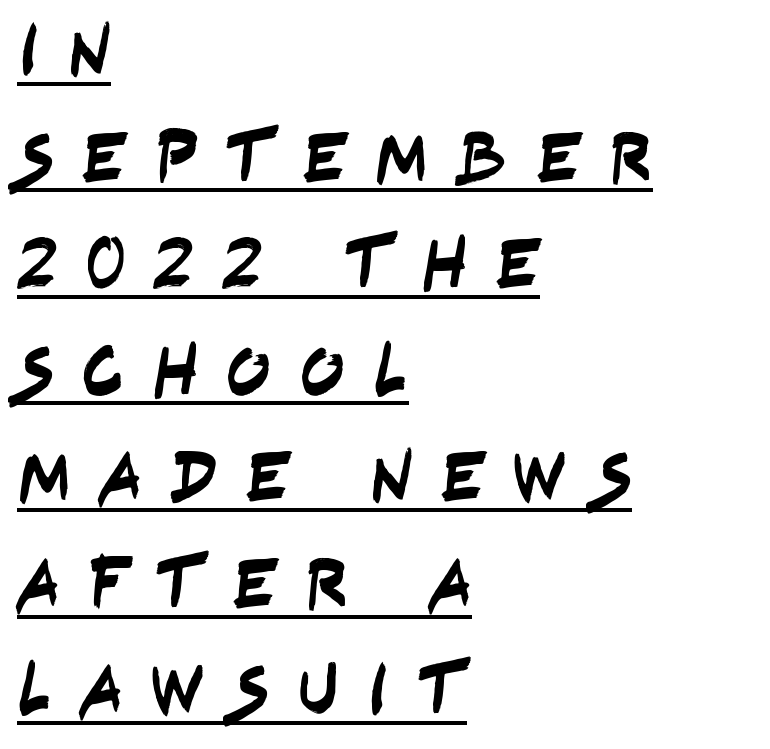
The image shows 74 px condensed sans-serif type; set left-aligned, normal line spacing (1.44x), unusually wide letter spacing (+0.37 em), underlined; low stroke contrast and a large x-height.
